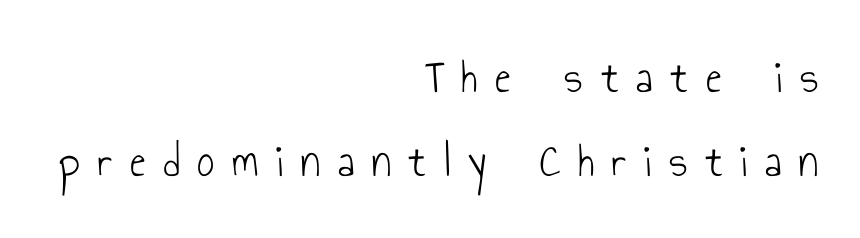
This is the regular roman posture of the typeface. The tracking jumps out immediately: characters are airy and widely separated. Check under the words: just untouched page. Nothing heavy about these letters — not bold at all. The compositor pushed each line to the right boundary. The face used here is proportionally spaced, like ordinary book or web type.
